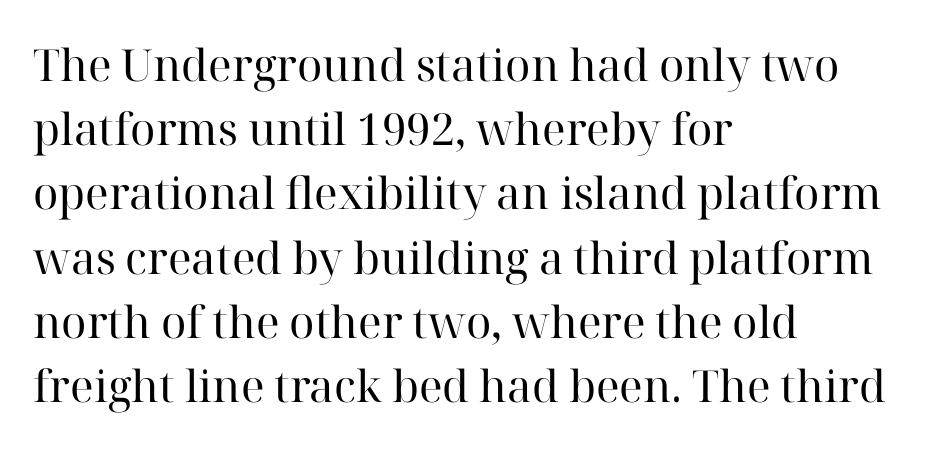
{"serif": "yes", "italic": "no", "bold": "no", "weight": "regular", "width": "normal", "stroke_contrast": "high", "x_height": "medium", "monospaced": "no", "underline": "no", "align": "left", "line_spacing": "normal", "line_spacing_ratio": 1.46, "letter_spacing": "normal", "letter_spacing_em": 0.0, "glyph_px": 44}
